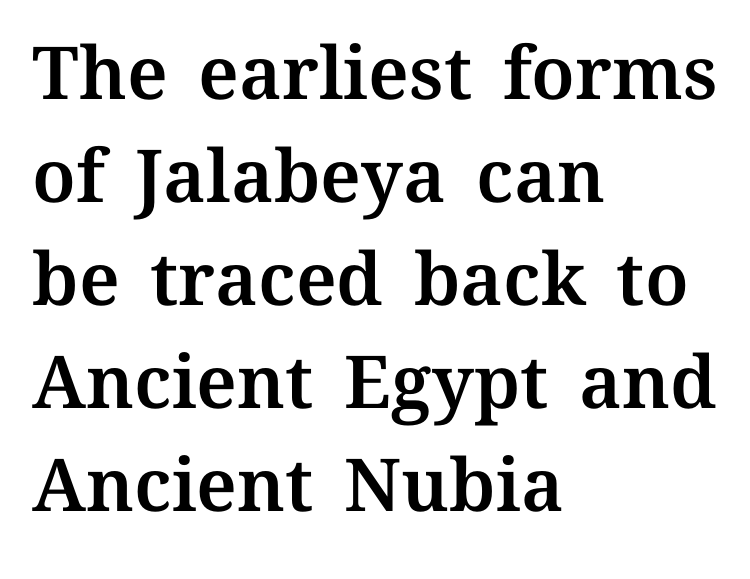
The image shows 73 px text type, upright; set left-aligned, normal line spacing (1.41x), normal letter spacing, not underlined; medium stroke contrast and a medium x-height.
